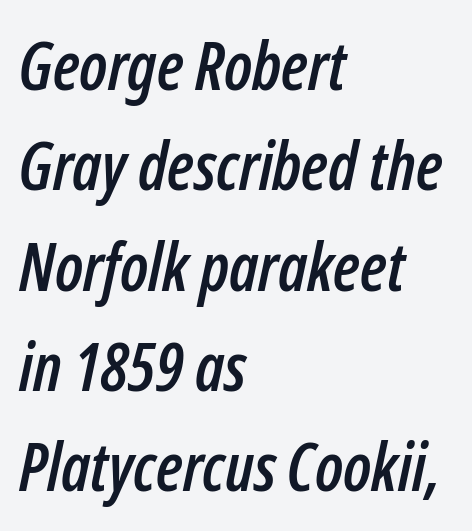
{"italic": "yes", "lean": "right", "slant_degrees": 12, "width": "condensed", "stroke_contrast": "low", "x_height": "medium", "monospaced": "no", "underline": "no", "align": "left", "line_spacing": "normal", "line_spacing_ratio": 1.52, "letter_spacing": "normal", "letter_spacing_em": 0.0, "glyph_px": 66}
